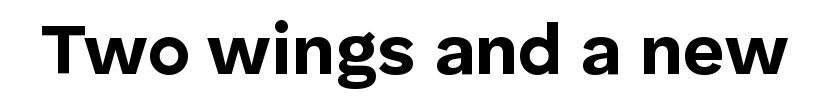
The image shows 72 px bold sans-serif type, upright; set normal letter spacing, not underlined; low stroke contrast and a medium x-height.
